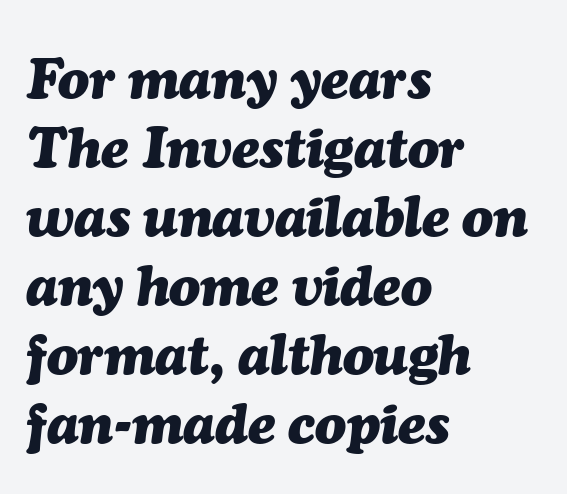
Q: Is the text bold? A: Yes.
Q: Is the text italic (slanted)? A: Yes, it leans right by about 7 degrees.
Q: Is the text underlined? A: No.
Q: How is the paragraph aligned? A: Left-aligned.
Q: Is the spacing between letters normal or unusually wide? A: Normal.
Q: Width (condensed, normal, or wide)? A: Normal.
Q: Stroke contrast? A: Medium.
Q: x-height? A: Medium.
Q: Monospaced? A: No.
